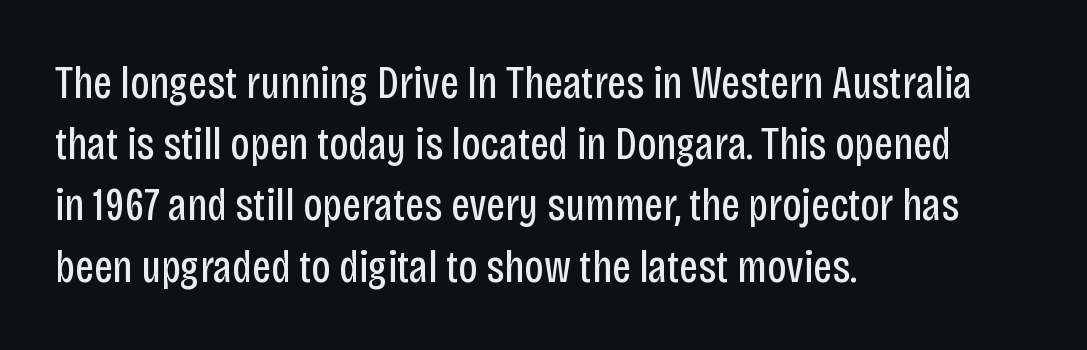
The image shows 46 px regular-weight, condensed sans-serif type, upright; set left-aligned, normal line spacing (1.33x), normal letter spacing, not underlined; low stroke contrast and a large x-height.
